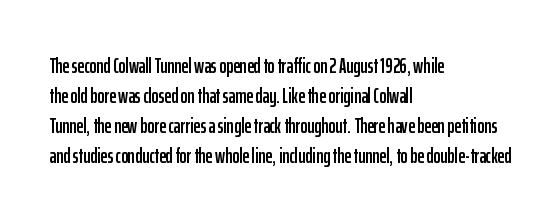
Q: Is the text italic (slanted)? A: No, it is upright.
Q: Is the text underlined? A: No.
Q: How is the paragraph aligned? A: Left-aligned.
Q: Is the spacing between letters normal or unusually wide? A: Normal.
Q: Is the spacing between lines tight, normal or loose? A: Normal.
